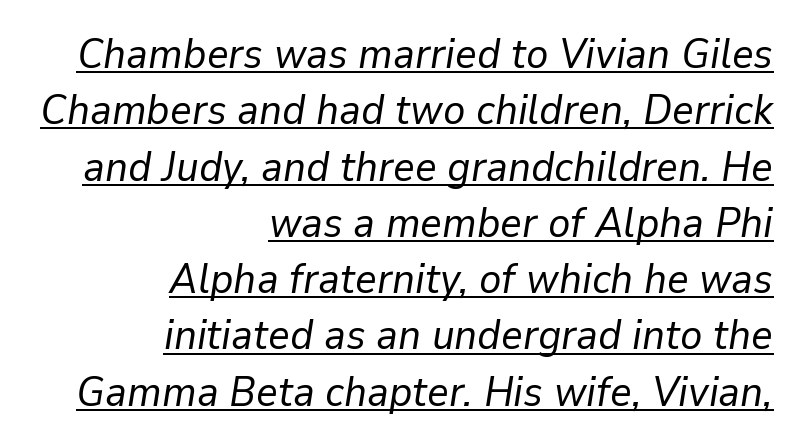
Q: Is the text bold? A: No.
Q: Is the text italic (slanted)? A: Yes, it leans right by about 9 degrees.
Q: Is the text underlined? A: Yes.
Q: How is the paragraph aligned? A: Right-aligned.
Q: Is the spacing between letters normal or unusually wide? A: Normal.
Q: Is the spacing between lines tight, normal or loose? A: Normal.
Q: Width (condensed, normal, or wide)? A: Normal.
Q: Stroke contrast? A: Low.
Q: x-height? A: Medium.
Q: Monospaced? A: No.
